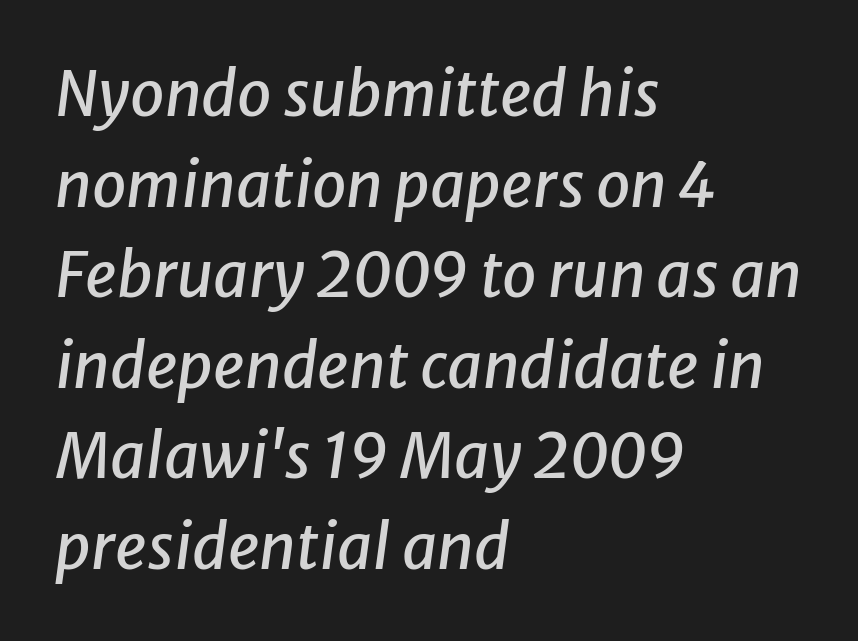
Observe the lean: these are italic letterforms. These lines are set flush left with a ragged right edge. The designer left line spacing at the default. Tracking here is standard; glyphs follow each other at the usual distance. The passage shown is typed in a proportional face where columns would drift. Rule under the text: the space is simply empty.
